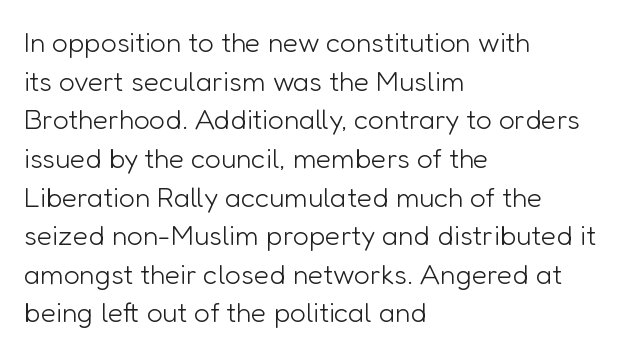
Q: Is the text bold? A: No.
Q: Is the text italic (slanted)? A: No, it is upright.
Q: Is the typeface a serif or a sans-serif typeface? A: Sans-serif.
Q: Is the text underlined? A: No.
Q: How is the paragraph aligned? A: Left-aligned.
Q: Is the spacing between letters normal or unusually wide? A: Normal.
Q: Is the spacing between lines tight, normal or loose? A: Normal.
Q: Width (condensed, normal, or wide)? A: Normal.
Q: Stroke contrast? A: Low.
Q: x-height? A: Medium.
Q: Monospaced? A: No.
